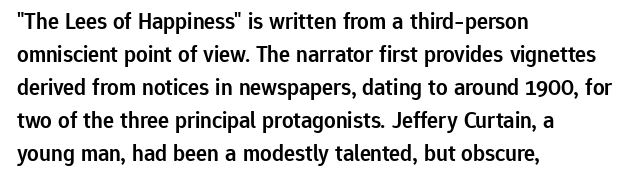
Q: Is the text bold? A: Semi-bold.
Q: Is the text italic (slanted)? A: No, it is upright.
Q: Is the text underlined? A: No.
Q: How is the paragraph aligned? A: Left-aligned.
Q: Is the spacing between letters normal or unusually wide? A: Normal.
Q: Is the spacing between lines tight, normal or loose? A: Normal.
